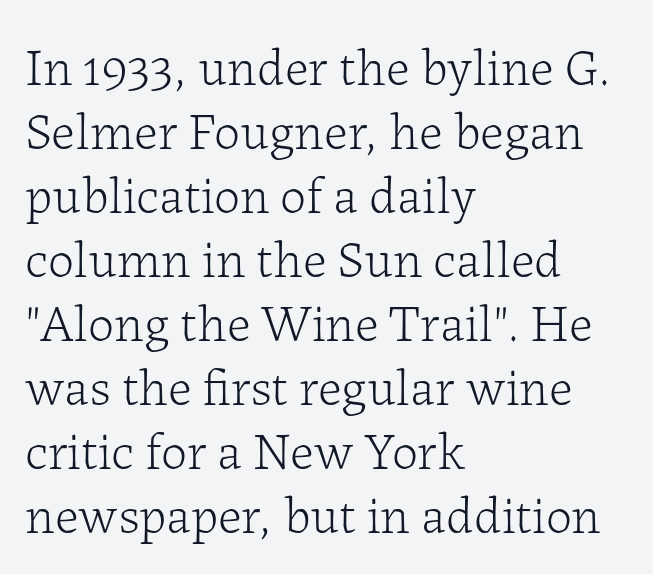
One-word summary of the alignment: left. The area under the type is left untouched. The tracking reads as untouched default to a designer's eye. Designer's note — italics off, roman on. Nothing heavy about these letters — not bold at all.
